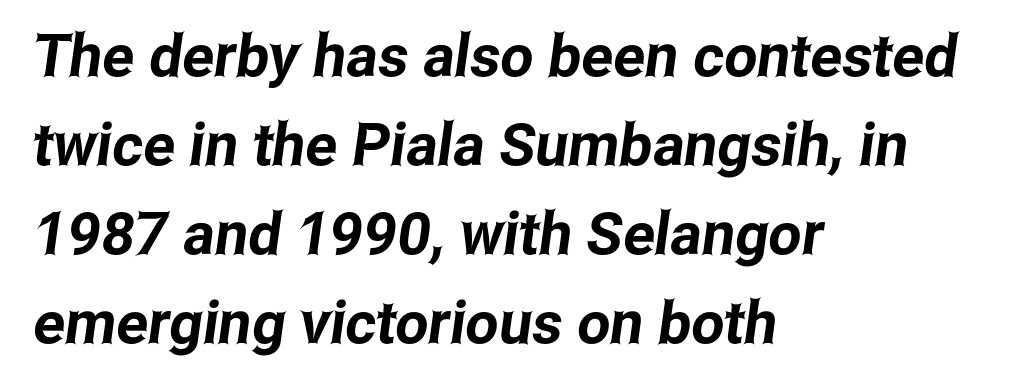
The image shows 59 px condensed sans-serif type; set left-aligned, normal line spacing (1.51x), normal letter spacing, not underlined; low stroke contrast and a medium x-height.
